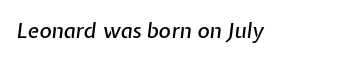
Q: Is the text italic (slanted)? A: Yes, it leans right by about 7 degrees.
Q: Is the text underlined? A: No.
Q: Is the spacing between letters normal or unusually wide? A: Normal.
